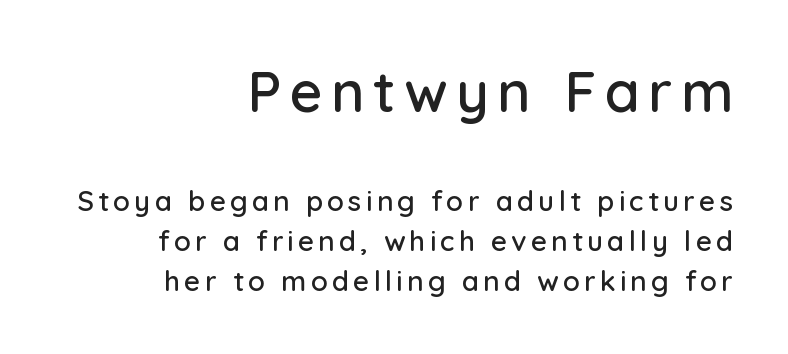
{"serif": "no", "italic": "no", "width": "normal", "stroke_contrast": "low", "x_height": "medium", "monospaced": "no", "underline": "no", "align": "right", "line_spacing": "normal", "line_spacing_ratio": 1.44, "larger_block": "first", "size_ratio": 2.04, "glyph_px": 57}
